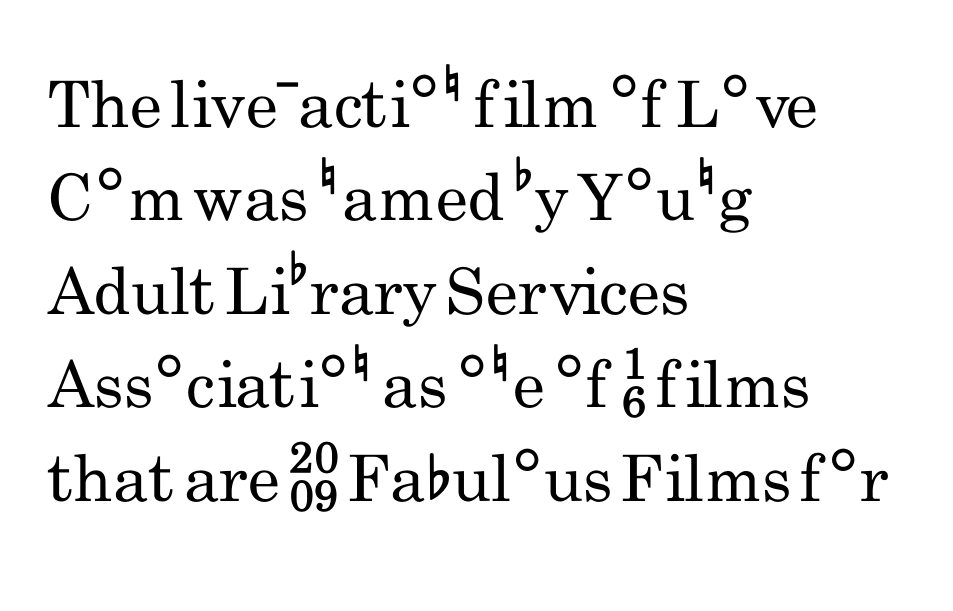
The image shows 64 px regular-weight, condensed sans-serif type, upright; set left-aligned, normal line spacing (1.46x), normal letter spacing, not underlined; low stroke contrast and a small x-height.
